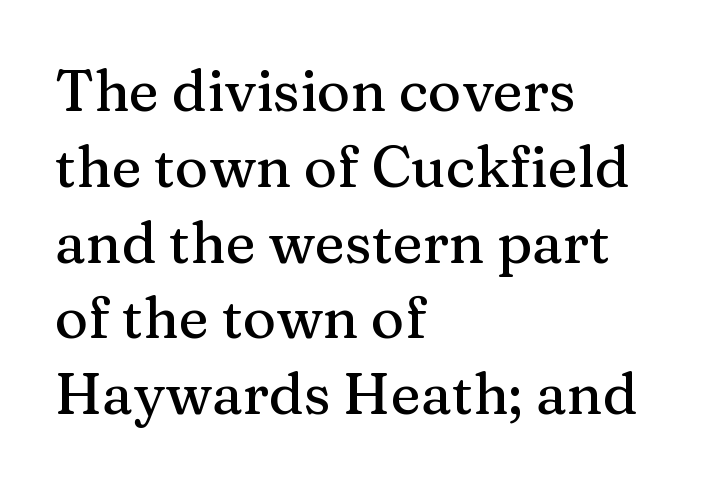
You could not count columns in this text — the font is proportionally spaced. Horizontal bands of white between lines are of average thickness. Designer's note — italics off, roman on. Is the letter spacing exaggerated? No — it looks like the ordinary default. Letterform terminals end in serifs throughout the passage. The area under the type is left untouched.
